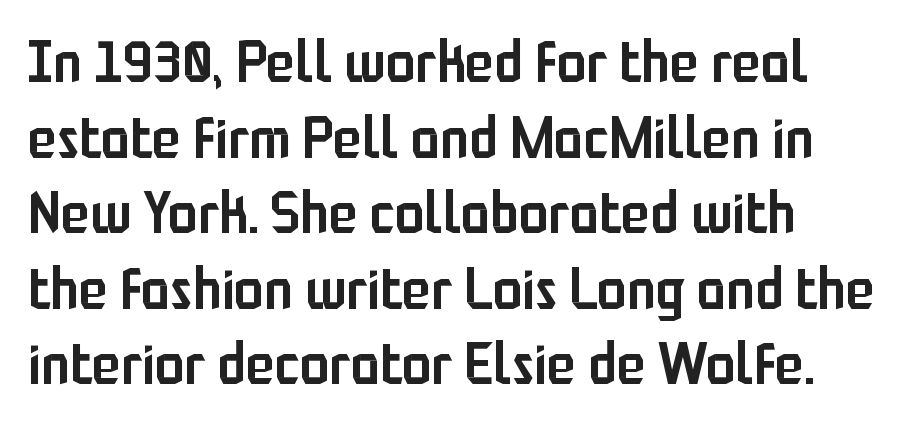
Upright lettering throughout. Underlining? Definitely not there. Note: no serifs on the glyphs. These words are printed semibold, heavier than regular yet not bold. Here the designer chose a conventional face with non-uniform glyph widths. Each word holds together tightly as a unit, with standard inter-letter gaps.
